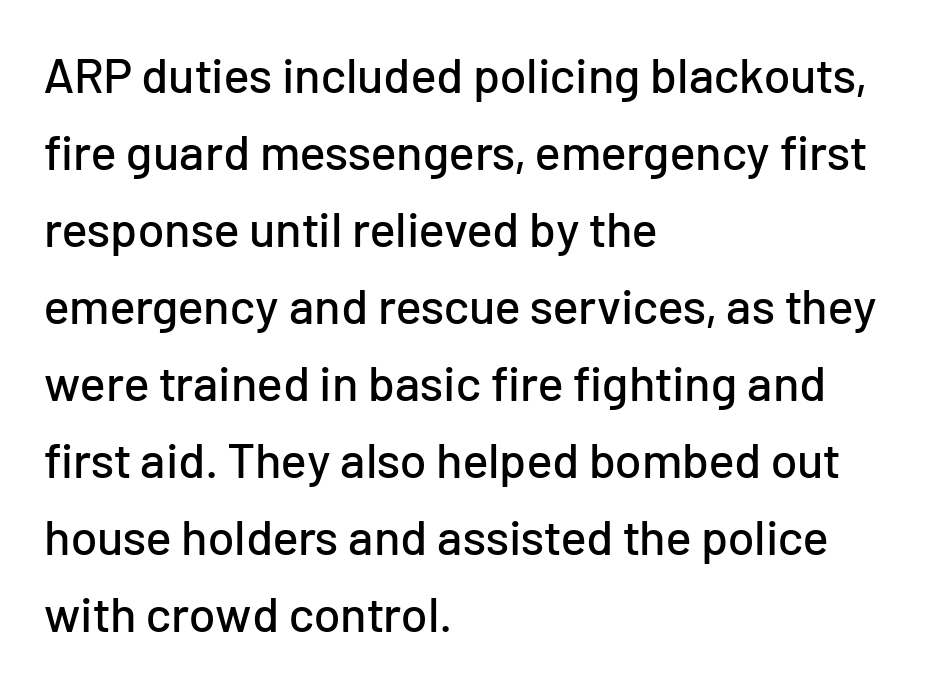
{"serif": "no", "italic": "no", "width": "normal", "stroke_contrast": "low", "x_height": "medium", "monospaced": "no", "underline": "no", "align": "left", "line_spacing": "normal", "line_spacing_ratio": 1.57, "letter_spacing": "normal", "letter_spacing_em": 0.0, "glyph_px": 49}
